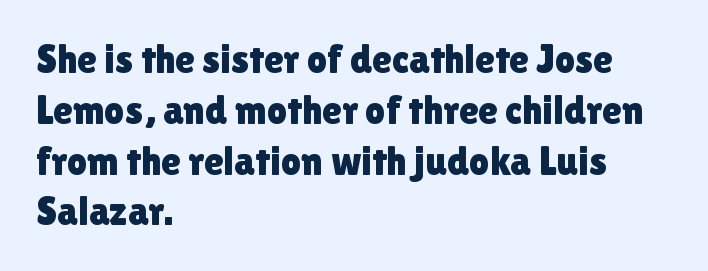
{"serif": "no", "italic": "no", "width": "normal", "stroke_contrast": "low", "x_height": "medium", "monospaced": "no", "underline": "no", "align": "left", "line_spacing": "normal", "line_spacing_ratio": 1.27, "letter_spacing": "normal", "letter_spacing_em": 0.0, "glyph_px": 40}
